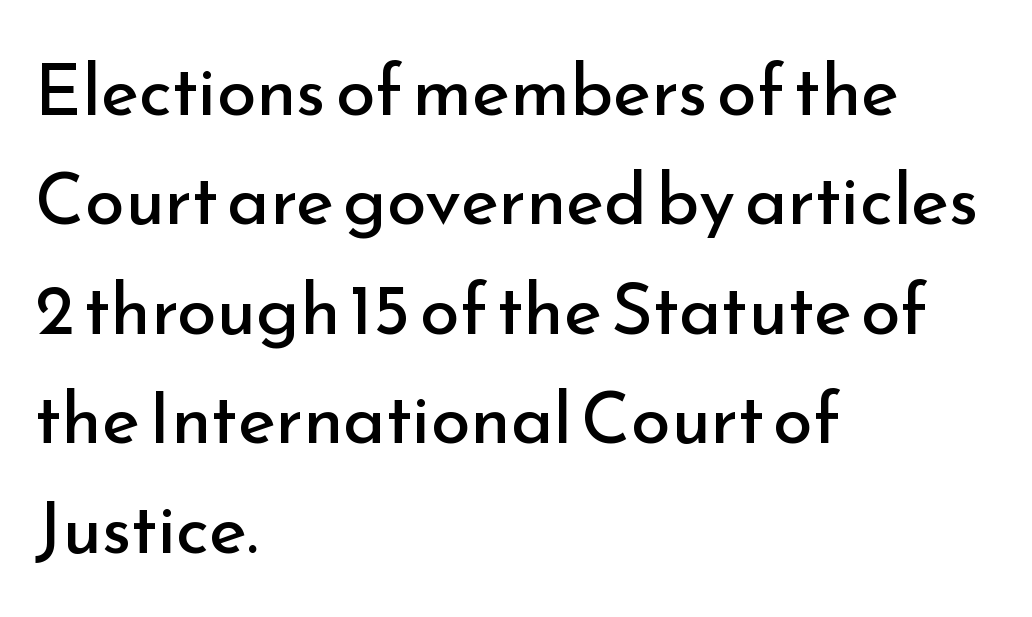
Q: Is the text bold? A: No.
Q: Is the text italic (slanted)? A: No, it is upright.
Q: Is the typeface a serif or a sans-serif typeface? A: Sans-serif.
Q: Is the text underlined? A: No.
Q: How is the paragraph aligned? A: Left-aligned.
Q: Is the spacing between letters normal or unusually wide? A: Normal.
Q: Is the spacing between lines tight, normal or loose? A: Normal.
Q: Width (condensed, normal, or wide)? A: Normal.
Q: Stroke contrast? A: Low.
Q: x-height? A: Small.
Q: Monospaced? A: No.
